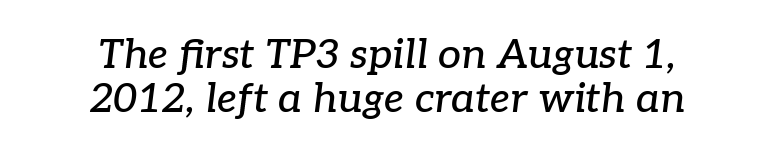
Q: Is the text italic (slanted)? A: Yes, it leans right by about 7 degrees.
Q: Is the typeface a serif or a sans-serif typeface? A: Serif.
Q: Is the text underlined? A: No.
Q: How is the paragraph aligned? A: Centered.
Q: Is the spacing between letters normal or unusually wide? A: Normal.
Q: Is the spacing between lines tight, normal or loose? A: Tight.
Q: Width (condensed, normal, or wide)? A: Normal.
Q: Stroke contrast? A: Low.
Q: x-height? A: Medium.
Q: Monospaced? A: No.
